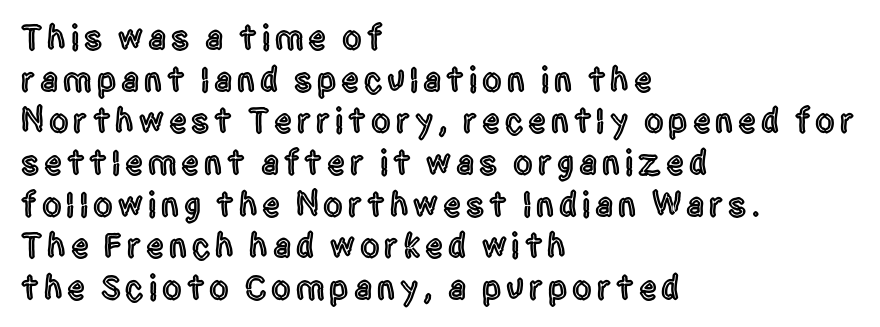
Note the varied advance widths — an 'i' is clearly narrower than an 'm'. Unlike a traditional serif, this face leaves its strokes unadorned. This rendering uses left alignment, leaving the right contour irregular. The letters stand straight up with perfectly vertical stems.
